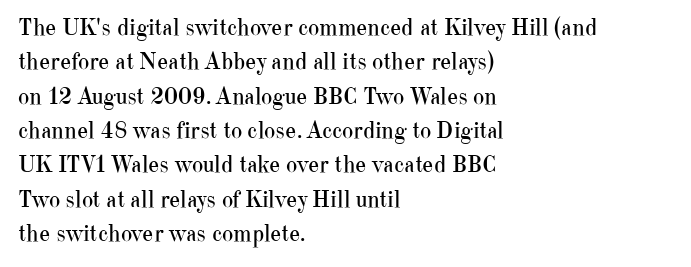
Vertical stems look standard width or narrower in stroke. Default kerning and tracking; the words read as compact shapes. These lines are set flush left with a ragged right edge. The baseline area is clear.
